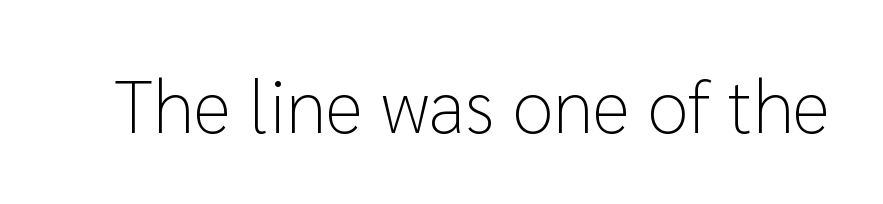
Q: Is the text bold? A: No.
Q: Is the text italic (slanted)? A: No, it is upright.
Q: Is the typeface a serif or a sans-serif typeface? A: Sans-serif.
Q: Is the text underlined? A: No.
Q: Is the spacing between letters normal or unusually wide? A: Normal.
Q: Width (condensed, normal, or wide)? A: Normal.
Q: Stroke contrast? A: Low.
Q: x-height? A: Medium.
Q: Monospaced? A: No.
